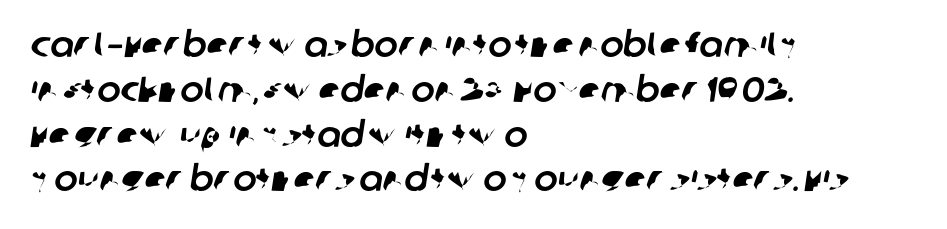
The designer left line spacing at the default. Is the letter spacing exaggerated? No — it looks like the ordinary default. The specimen omits any rule beneath the text block's lines. The letters advance in unequal steps, a hallmark of proportional type. Stroke terminals: plain, sans-serif. All the whitespace from short lines collects on the right.
